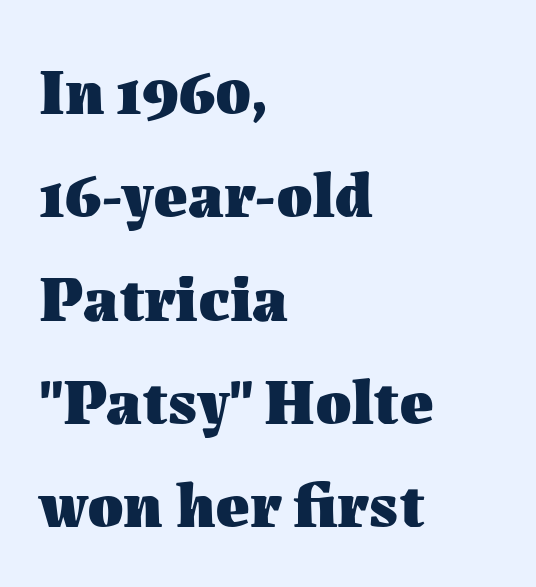
Looks like regular typesetting: each glyph gets only the width it needs. Each new line begins a customary step beneath the previous one. The ragged edge is on the right, which tells us the setting is flush left. Notice how the stems are strictly vertical — no italics here.
